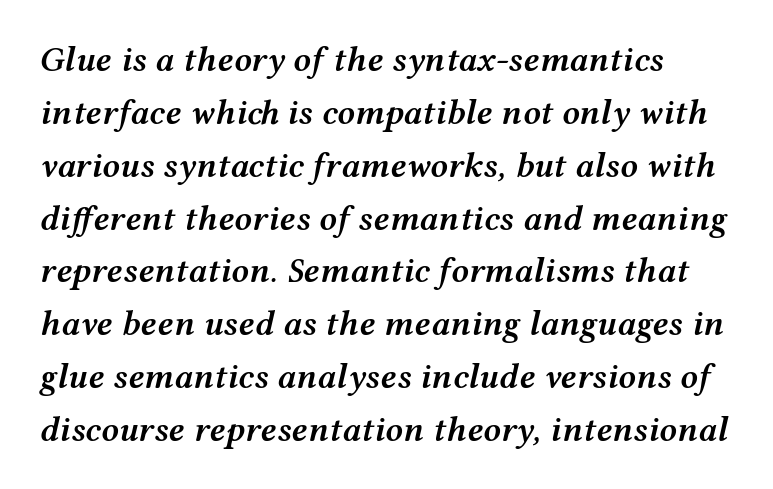
{"italic": "yes", "lean": "right", "slant_degrees": 12, "bold": "semi", "weight": "semibold", "width": "wide", "stroke_contrast": "medium", "x_height": "medium", "monospaced": "no", "underline": "no", "align": "left", "line_spacing": "normal", "line_spacing_ratio": 1.51, "letter_spacing": "normal", "letter_spacing_em": 0.0, "glyph_px": 35}
